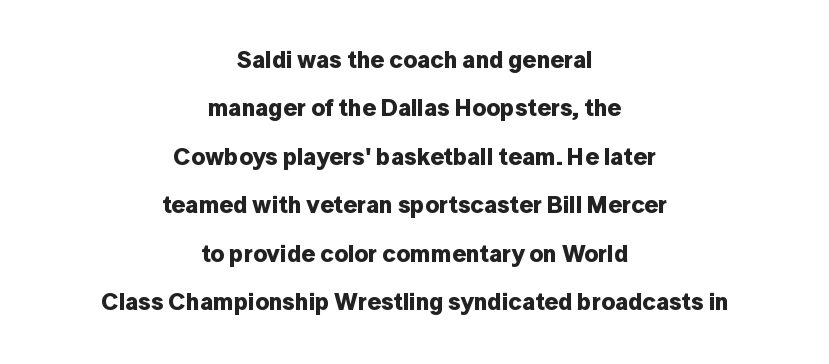
Q: Is the text bold? A: Yes.
Q: Is the text italic (slanted)? A: No, it is upright.
Q: Is the text underlined? A: No.
Q: How is the paragraph aligned? A: Centered.
Q: Is the spacing between letters normal or unusually wide? A: Normal.
Q: Is the spacing between lines tight, normal or loose? A: Loose.
